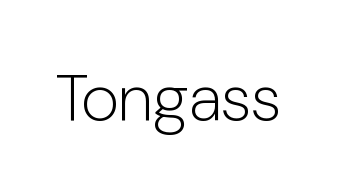
{"serif": "no", "italic": "no", "bold": "no", "weight": "light", "width": "normal", "stroke_contrast": "low", "x_height": "medium", "monospaced": "no", "underline": "no", "letter_spacing": "normal", "letter_spacing_em": 0.0, "glyph_px": 65}
